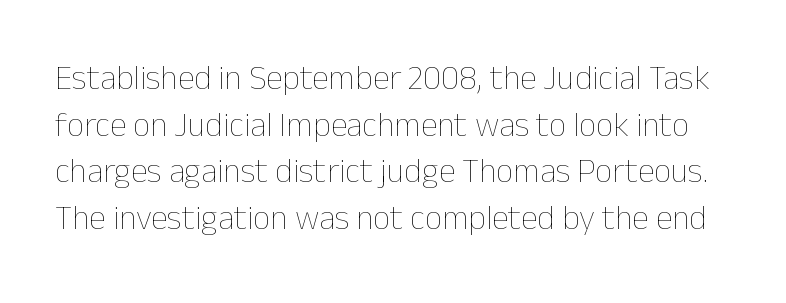
Characters remain perfectly vertical along every line. A typesetter would call this proportional, since set widths differ per character. Descenders hang freely into open space. Evenly set lines give the paragraph a standard silhouette. Compared with typical body copy, the letter spacing here is the same.
